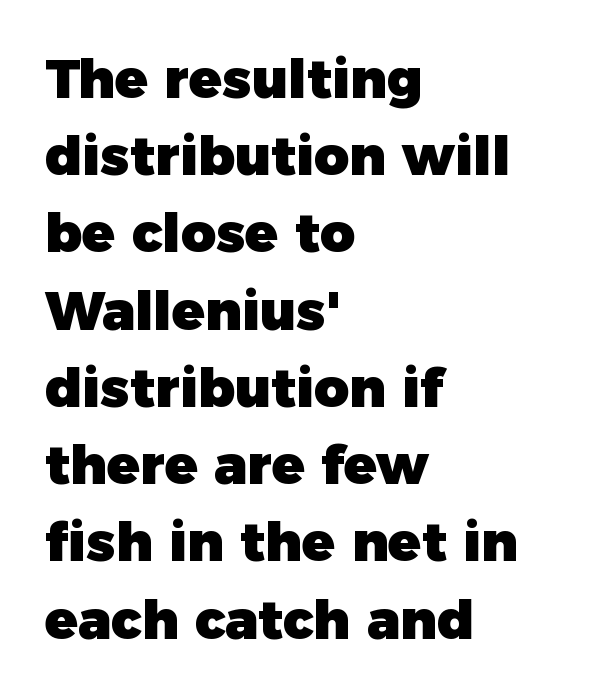
{"serif": "no", "italic": "no", "bold": "yes", "weight": "heavy", "width": "normal", "stroke_contrast": "low", "x_height": "medium", "monospaced": "no", "underline": "no", "align": "left", "line_spacing": "normal", "line_spacing_ratio": 1.43, "letter_spacing": "normal", "letter_spacing_em": 0.0, "glyph_px": 54}
